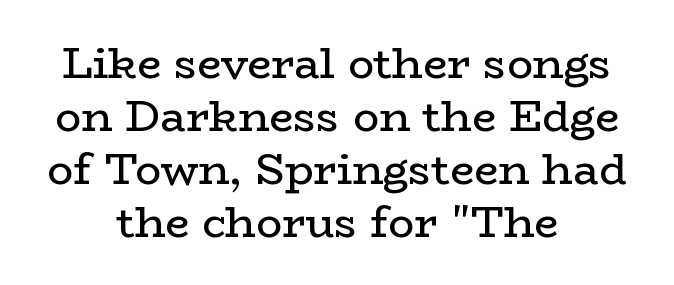
No chunkiness to these letters — they're not bold. Casual observation: everything's sitting right in the middle. Honestly, there is no underline to notice here at all. The letters advance in unequal steps, a hallmark of proportional type.
